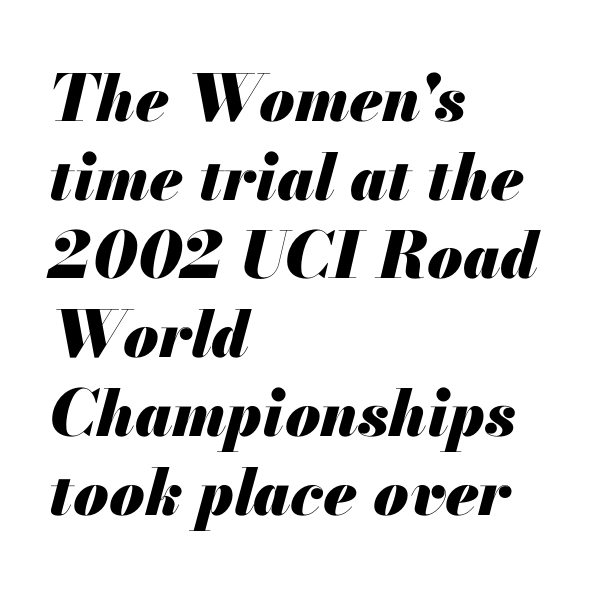
Students, note that the glyphs here touch the page at normal intervals. Notice how thick the strokes are: this is what a full bold looks like. There's an unmistakable incline to the writing here. A typesetter would call this proportional, since set widths differ per character. Is the block centered? No — it sits flush against the left margin.
